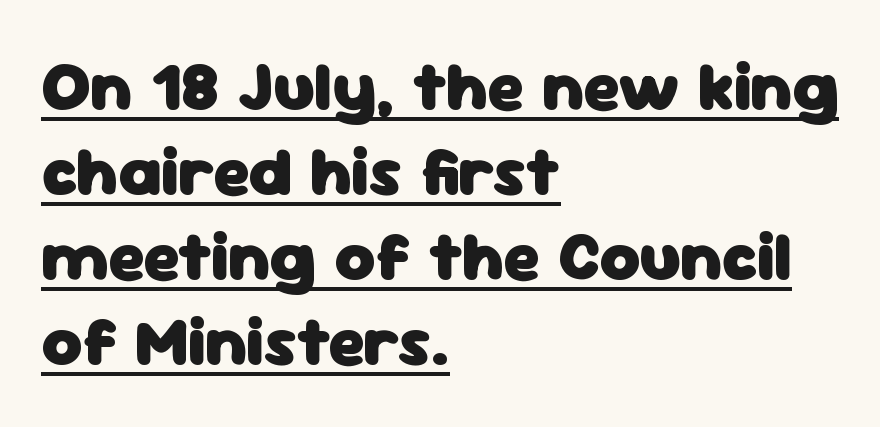
The image shows 69 px heavy sans-serif type, upright; set left-aligned, line spacing 1.23x, normal letter spacing, underlined; low stroke contrast and a medium x-height.
